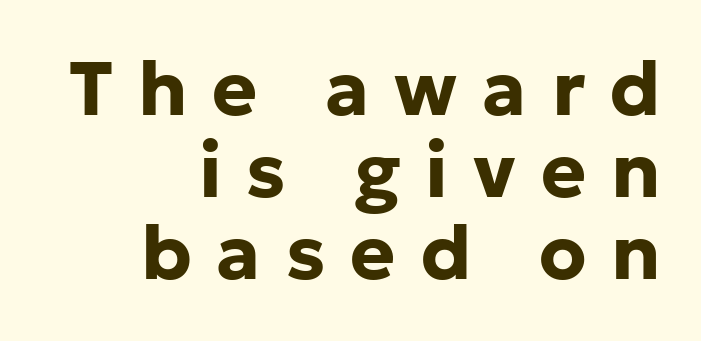
The image shows 76 px bold sans-serif type, upright; set right-aligned, tight line spacing (1.08x), unusually wide letter spacing (+0.33 em), not underlined; low stroke contrast and a medium x-height.
